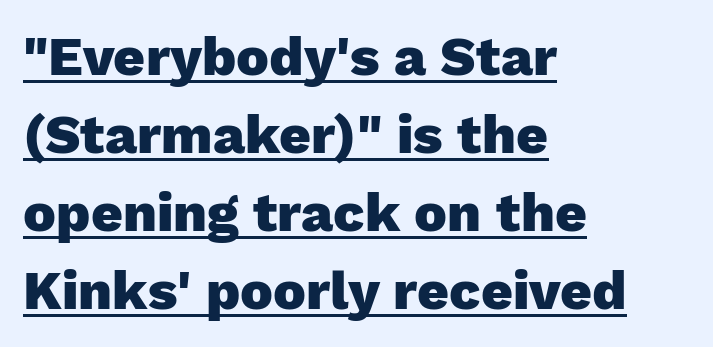
{"serif": "no", "italic": "no", "bold": "yes", "weight": "heavy", "width": "normal", "stroke_contrast": "low", "x_height": "medium", "monospaced": "no", "underline": "yes", "align": "left", "line_spacing": "normal", "line_spacing_ratio": 1.42, "letter_spacing": "normal", "letter_spacing_em": 0.0, "glyph_px": 55}
